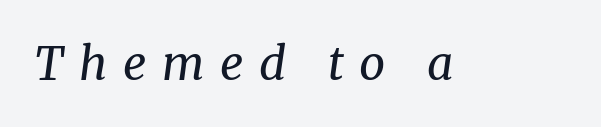
The image shows 46 px regular-weight serif type, italic (leaning right); set unusually wide letter spacing (+0.34 em), not underlined; medium stroke contrast and a medium x-height.
